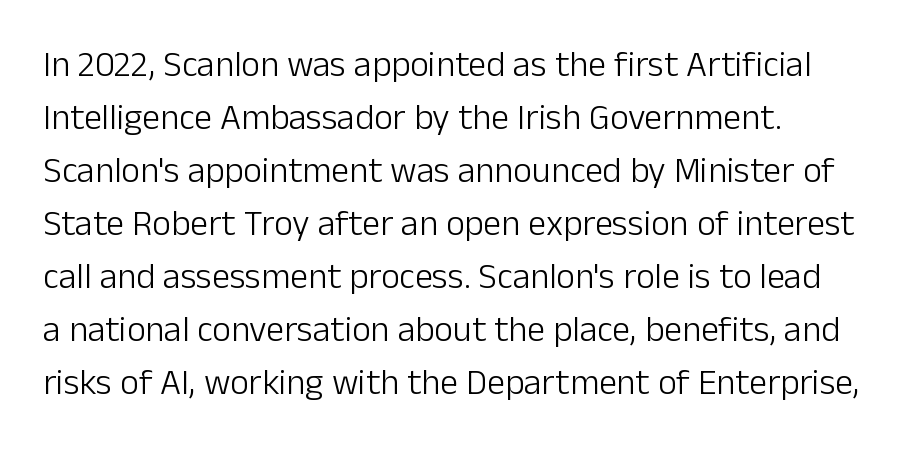
Nothing unusual about the tracking: characters are spaced as the font intends. This sample uses an upright cut, with every glyph sitting square on the baseline. The weight tops out at a normal text grade. Quick note: interline space is typical. These lines are rendered in a variable-pitch font.
